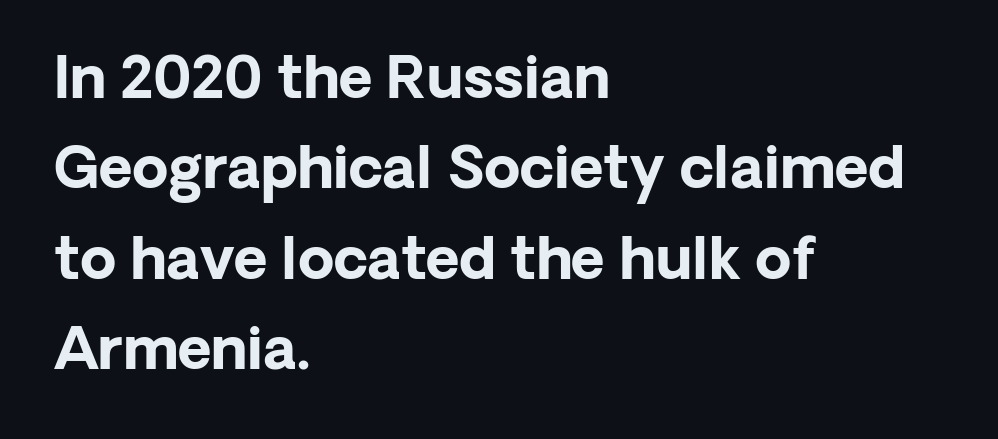
The image shows 58 px bold sans-serif type, upright; set left-aligned, normal line spacing (1.56x), normal letter spacing, not underlined; low stroke contrast and a medium x-height.
